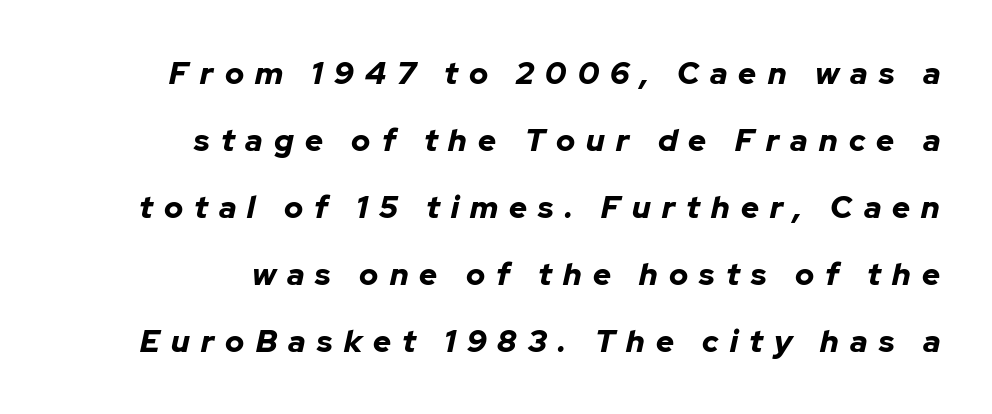
Reading down the block, your eye finds every line finishing at a fixed right position. Just letters on the line, the space beneath them empty. The passage shown has open, widely tracked lettering throughout. This is oblique type, the kind used for emphasis or titles.
